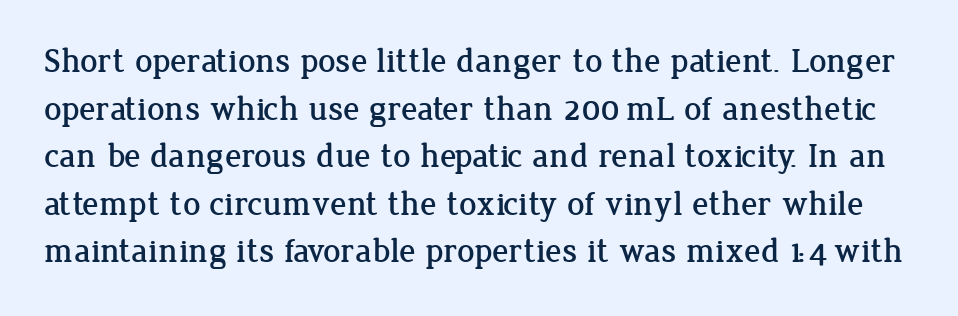
Q: Is the text italic (slanted)? A: No, it is upright.
Q: Is the typeface a serif or a sans-serif typeface? A: Serif.
Q: Is the text underlined? A: No.
Q: Is the spacing between letters normal or unusually wide? A: Normal.
Q: Is the spacing between lines tight, normal or loose? A: Normal.
Q: Width (condensed, normal, or wide)? A: Normal.
Q: Stroke contrast? A: Low.
Q: x-height? A: Medium.
Q: Monospaced? A: No.
